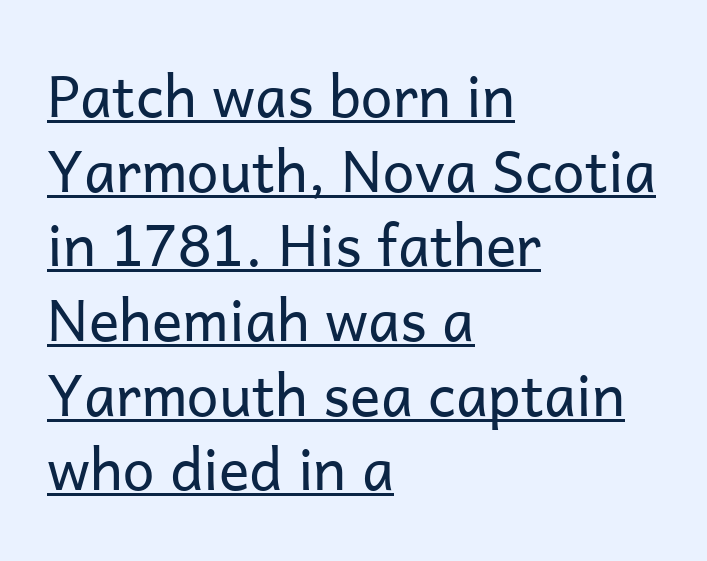
{"serif": "no", "italic": "no", "bold": "no", "weight": "regular", "width": "normal", "stroke_contrast": "low", "x_height": "medium", "monospaced": "no", "underline": "yes", "align": "left", "line_spacing": "normal", "line_spacing_ratio": 1.31, "letter_spacing": "normal", "letter_spacing_em": 0.0, "glyph_px": 57}
